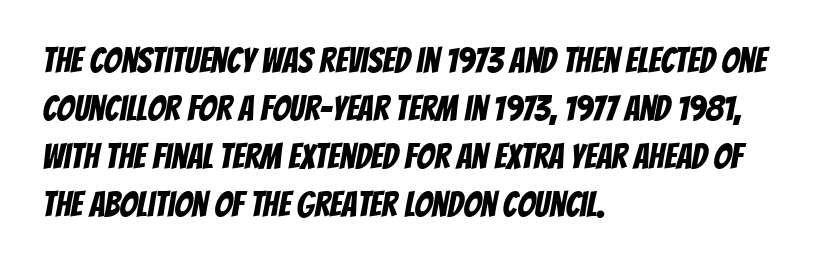
{"serif": "no", "width": "condensed", "stroke_contrast": "low", "x_height": "large", "monospaced": "no", "underline": "no", "align": "left", "line_spacing": "normal", "line_spacing_ratio": 1.37, "letter_spacing": "normal", "letter_spacing_em": 0.0, "glyph_px": 35}
